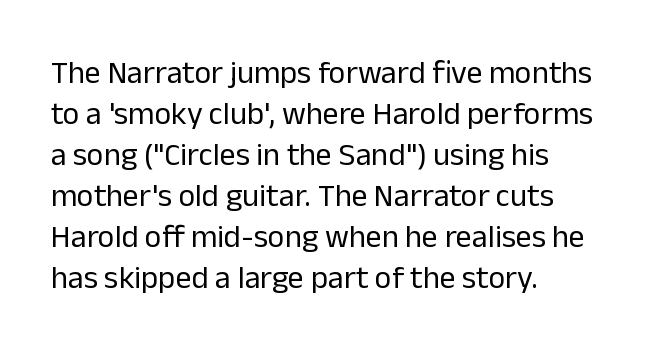
{"serif": "no", "italic": "no", "bold": "no", "weight": "regular", "width": "normal", "stroke_contrast": "low", "x_height": "medium", "monospaced": "no", "underline": "no", "align": "left", "line_spacing": "normal", "line_spacing_ratio": 1.28, "letter_spacing": "normal", "letter_spacing_em": 0.0, "glyph_px": 32}
